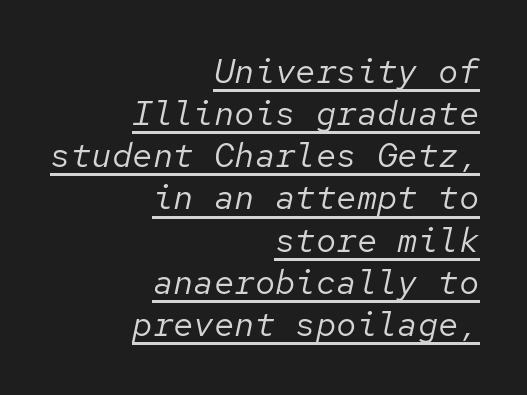
Q: Is the text bold? A: No.
Q: Is the text italic (slanted)? A: Yes, it leans right by about 12 degrees.
Q: Is the text underlined? A: Yes.
Q: How is the paragraph aligned? A: Right-aligned.
Q: Is the spacing between letters normal or unusually wide? A: Normal.
Q: Width (condensed, normal, or wide)? A: Normal.
Q: Stroke contrast? A: Low.
Q: x-height? A: Medium.
Q: Monospaced? A: Yes.
